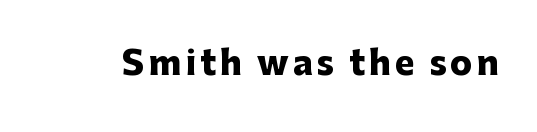
Q: Is the text bold? A: Yes.
Q: Is the text italic (slanted)? A: No, it is upright.
Q: Is the typeface a serif or a sans-serif typeface? A: Sans-serif.
Q: Is the text underlined? A: No.
Q: Width (condensed, normal, or wide)? A: Normal.
Q: Stroke contrast? A: Low.
Q: x-height? A: Medium.
Q: Monospaced? A: No.
